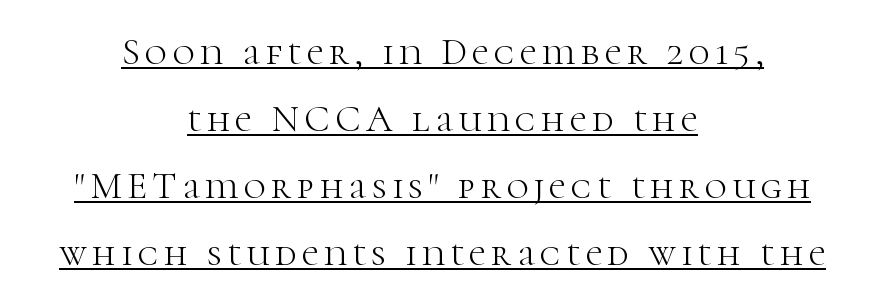
Q: Is the text bold? A: No.
Q: Is the text italic (slanted)? A: No, it is upright.
Q: Is the typeface a serif or a sans-serif typeface? A: Serif.
Q: Is the text underlined? A: Yes.
Q: How is the paragraph aligned? A: Centered.
Q: Width (condensed, normal, or wide)? A: Normal.
Q: Stroke contrast? A: High.
Q: x-height? A: Medium.
Q: Monospaced? A: No.
